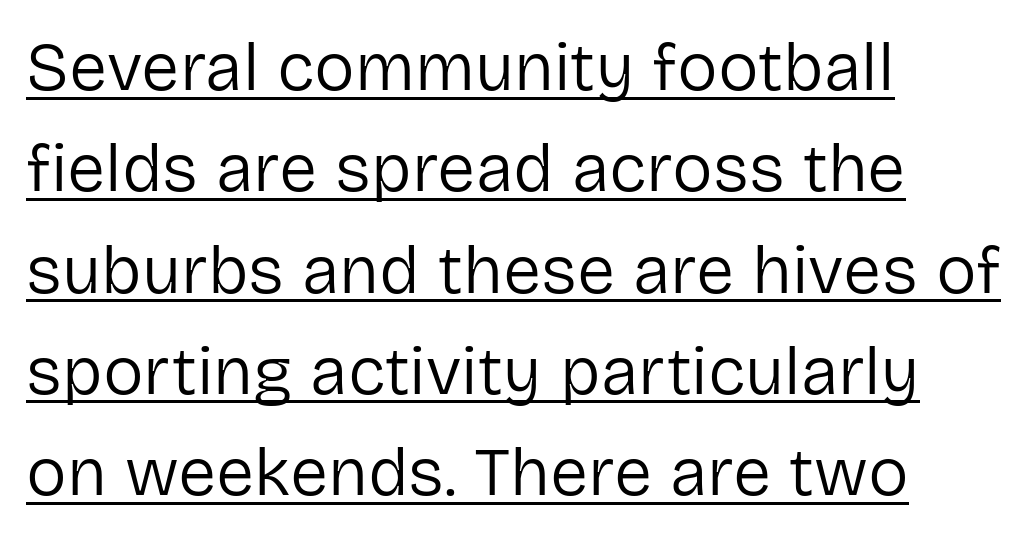
Q: Is the text bold? A: No.
Q: Is the text italic (slanted)? A: No, it is upright.
Q: Is the typeface a serif or a sans-serif typeface? A: Sans-serif.
Q: Is the text underlined? A: Yes.
Q: How is the paragraph aligned? A: Left-aligned.
Q: Is the spacing between letters normal or unusually wide? A: Normal.
Q: Is the spacing between lines tight, normal or loose? A: Normal.
Q: Width (condensed, normal, or wide)? A: Normal.
Q: Stroke contrast? A: Low.
Q: x-height? A: Medium.
Q: Monospaced? A: No.
